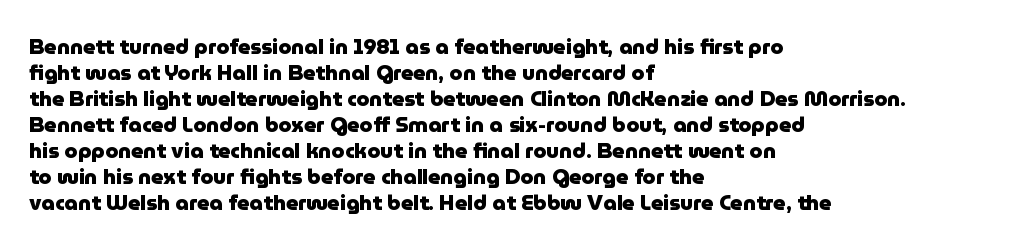
The strokes are fattened all the way to bold. Visually the block forms a straight wall on the left and a jagged coastline on the right. A typesetter would mark this as roman, not italic. The words here are not underlined.
